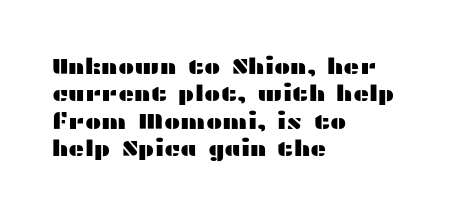
Q: Is the text italic (slanted)? A: No, it is upright.
Q: Is the text underlined? A: No.
Q: How is the paragraph aligned? A: Left-aligned.
Q: Is the spacing between letters normal or unusually wide? A: Normal.
Q: Is the spacing between lines tight, normal or loose? A: Normal.
